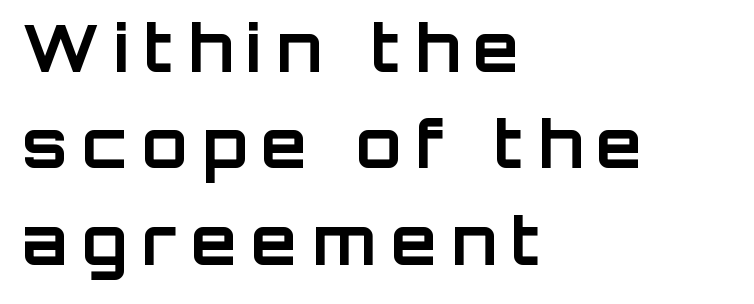
Q: Is the text bold? A: Yes.
Q: Is the text italic (slanted)? A: No, it is upright.
Q: Is the typeface a serif or a sans-serif typeface? A: Sans-serif.
Q: Is the text underlined? A: No.
Q: How is the paragraph aligned? A: Left-aligned.
Q: Is the spacing between letters normal or unusually wide? A: Unusually wide.
Q: Is the spacing between lines tight, normal or loose? A: Normal.
Q: Width (condensed, normal, or wide)? A: Normal.
Q: Stroke contrast? A: Low.
Q: x-height? A: Large.
Q: Monospaced? A: No.
